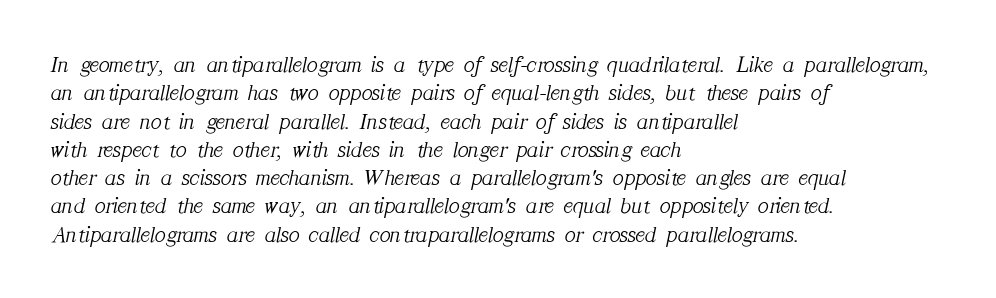
The image shows 23 px text type, italic (leaning right); set left-aligned, line spacing 1.23x, normal letter spacing, not underlined.
